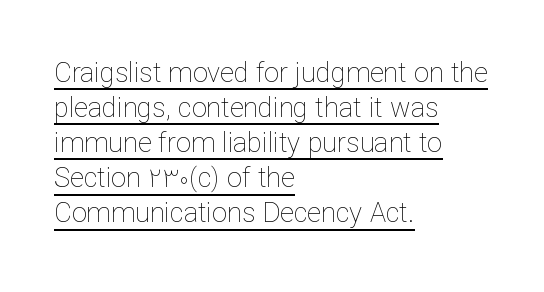
Teacher's note: observe the even left margin — that is flush-left alignment. Decoration check: the copy is underlined. The line-height multiplier appears to be the usual default. You could call the tracking neutral — neither tight nor loose. A light-to-regular cut is what we see here. A roman cut, with each character standing at attention.
